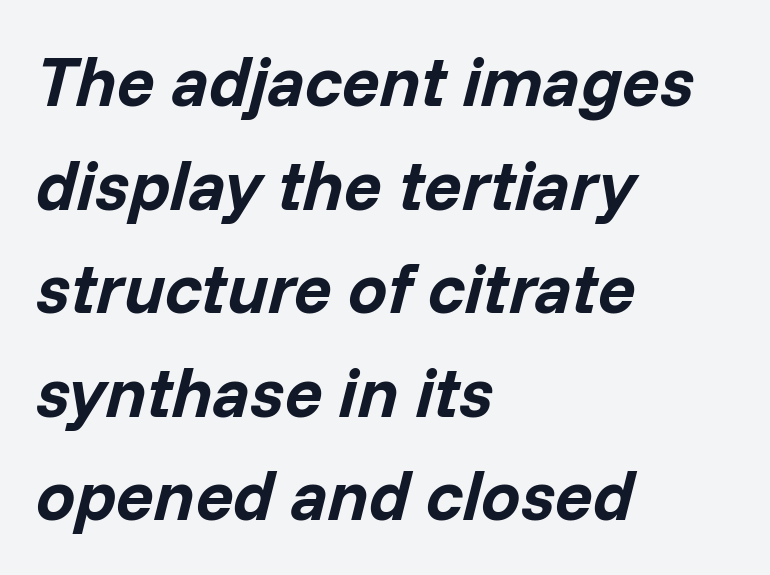
Each letter keeps its own natural width here, so spacing adapts to shape. This sample uses an oblique cut, with every glyph tilted off the vertical. You'd pick this weight for a headline — it's a proper bold. Honestly, there is no underline to notice here at all.
